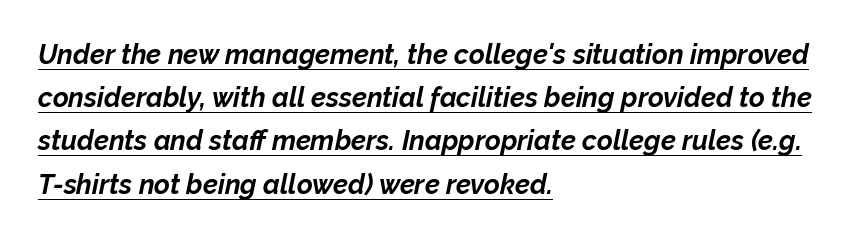
The image shows 27 px bold type, italic (leaning right); set left-aligned, normal line spacing (1.6x), normal letter spacing, underlined.
